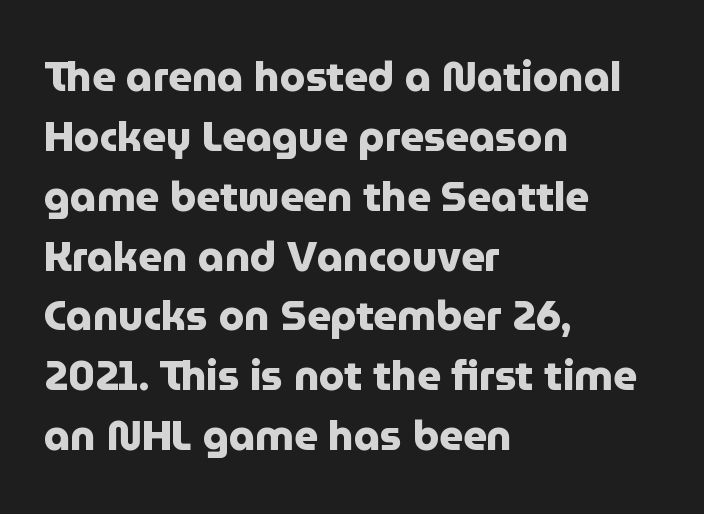
Unlike italic type, these characters show no tilt at all. Does the leading feel generous? No, just average. Glyph-to-glyph distance matches everyday printed text. Each letter keeps its own natural width here, so spacing adapts to shape. The type family on display is of the sans-serif kind. Left-aligned paragraph, ragged on the right.
